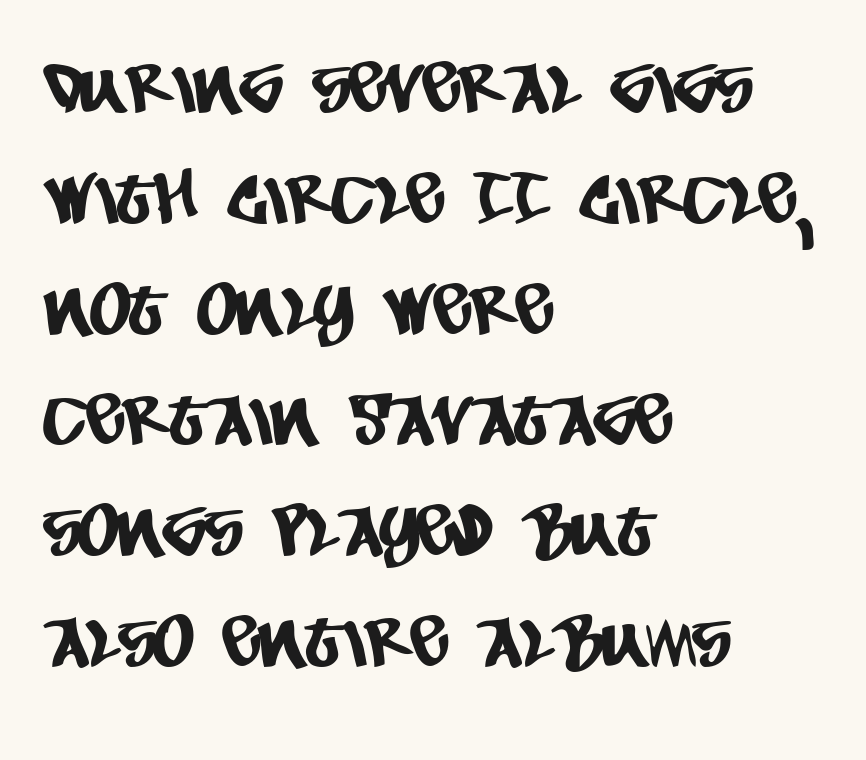
Q: Is the typeface a serif or a sans-serif typeface? A: Sans-serif.
Q: Is the text underlined? A: No.
Q: How is the paragraph aligned? A: Left-aligned.
Q: Is the spacing between letters normal or unusually wide? A: Normal.
Q: Is the spacing between lines tight, normal or loose? A: Normal.
Q: Width (condensed, normal, or wide)? A: Condensed.
Q: Stroke contrast? A: Low.
Q: x-height? A: Large.
Q: Monospaced? A: No.
